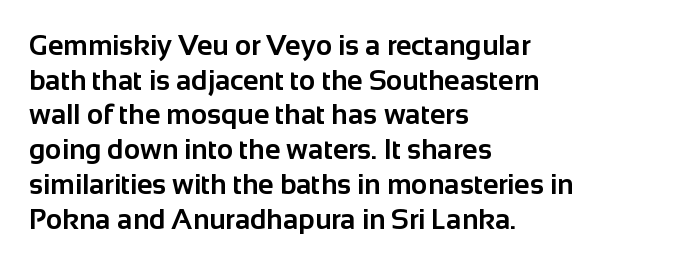
The image shows 28 px bold sans-serif type, upright; set left-aligned, line spacing 1.24x, normal letter spacing, not underlined; low stroke contrast and a medium x-height.
